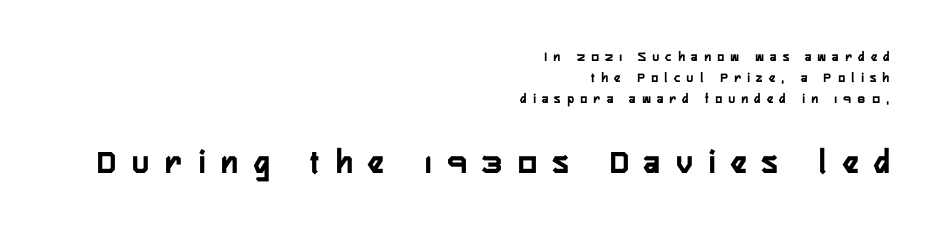
The specimen reads as upright at a glance. The paragraph shown leans on its right margin. Character size in the trailing block exceeds that of the leading block. Does the type have serifs? No, each stem ends abruptly. Regular leading. These lines have a slow, spaced-out rhythm from letter to letter.
